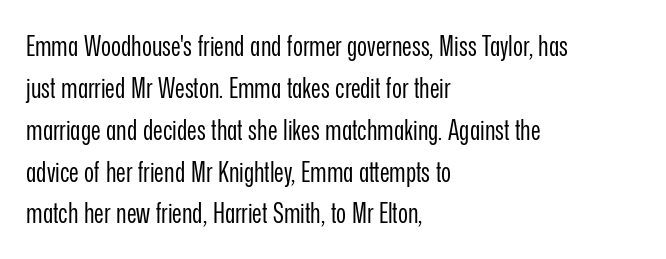
Anything drawn beneath the words? Only blank space. Each word holds together tightly as a unit, with standard inter-letter gaps. Each stroke keeps to a modest, everyday thickness or less. Normally led — the rows are evenly, conventionally spaced. In CSS terms this would be text-align: left. Does the lettering tilt? It doesn't — this is upright.
